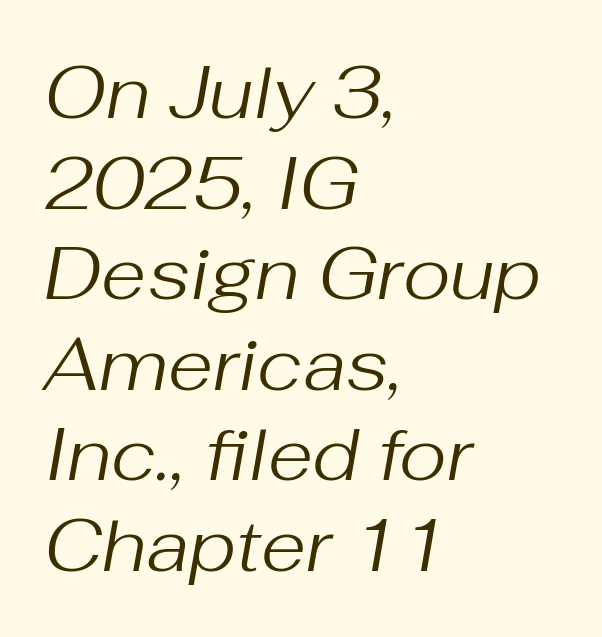
The font sits on the lighter half of the weight spectrum, regular included. You could not count columns in this text — the font is proportionally spaced. Has an underline been added? It has not. Does the lettering tilt? It does — this is italic.
